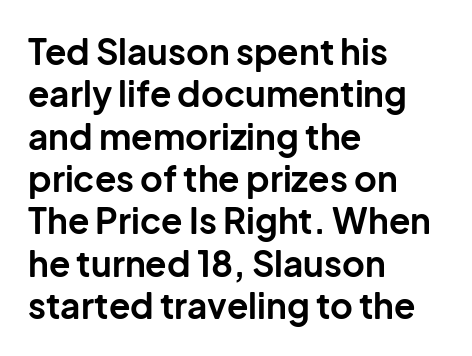
The image shows 35 px bold sans-serif type, upright; set left-aligned, line spacing 1.21x, normal letter spacing, not underlined; low stroke contrast and a medium x-height.
